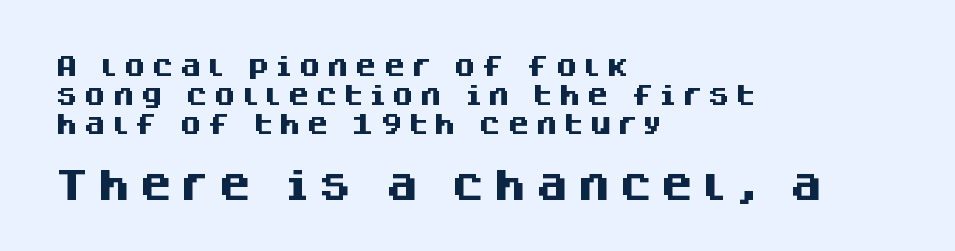
The image shows 34 px heavy sans-serif type, upright; set left-aligned, normal line spacing (1.27x), unusually wide letter spacing (+0.23 em), not underlined; the second (bottom) block is 1.48x larger; medium stroke contrast and a large x-height.
